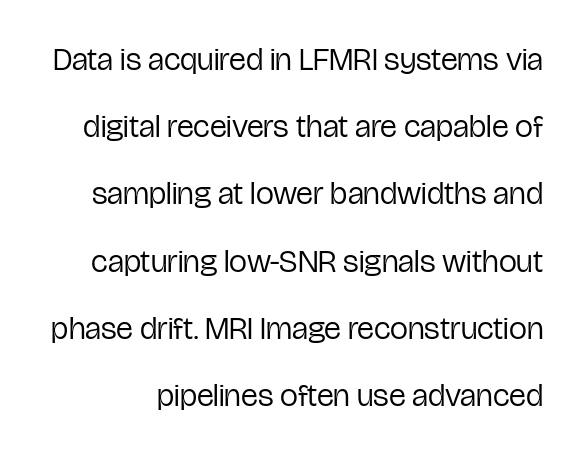
{"serif": "no", "italic": "no", "bold": "no", "weight": "regular", "width": "condensed", "stroke_contrast": "low", "x_height": "medium", "monospaced": "no", "underline": "no", "line_spacing": "loose", "line_spacing_ratio": 2.1, "letter_spacing": "normal", "letter_spacing_em": 0.0, "glyph_px": 32}
